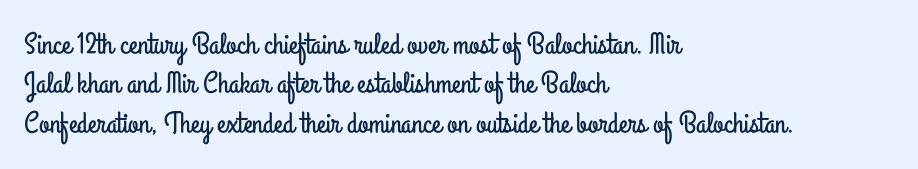
The image shows 30 px condensed sans-serif type, upright; set left-aligned, normal line spacing (1.31x), normal letter spacing, not underlined; low stroke contrast and a small x-height.
